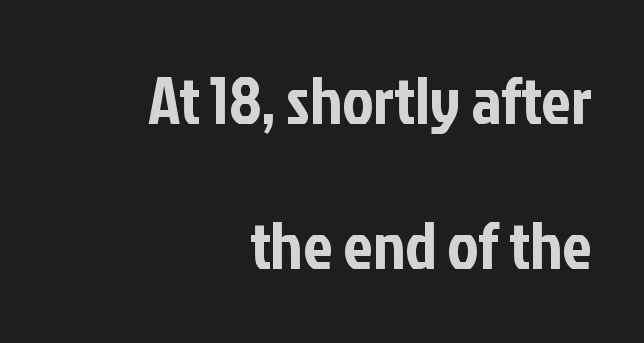
{"serif": "no", "italic": "no", "width": "condensed", "stroke_contrast": "low", "x_height": "medium", "monospaced": "no", "underline": "no", "align": "right", "line_spacing": "loose", "line_spacing_ratio": 2.19, "letter_spacing": "normal", "letter_spacing_em": 0.0, "glyph_px": 66}
